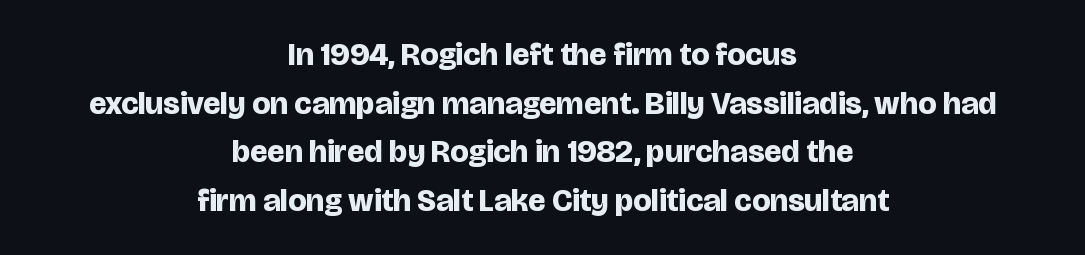
The line-height multiplier appears to be the usual default. As a designer I'd log this as weight 700, bold. The rendering uses natural spacing where letterforms have individual widths. Visually the block forms a symmetrical silhouette, jagged on both flanks. This is roman type, the default non-slanted kind.
